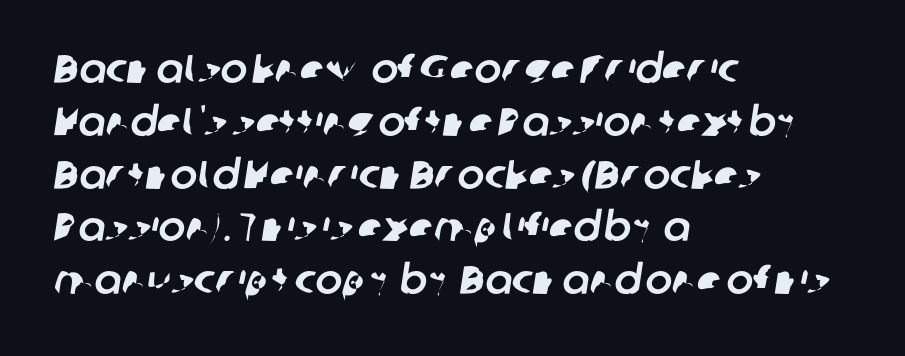
{"serif": "no", "width": "normal", "stroke_contrast": "low", "x_height": "medium", "monospaced": "no", "underline": "no", "align": "left", "line_spacing": "normal", "line_spacing_ratio": 1.32, "letter_spacing": "normal", "letter_spacing_em": 0.0, "glyph_px": 40}
